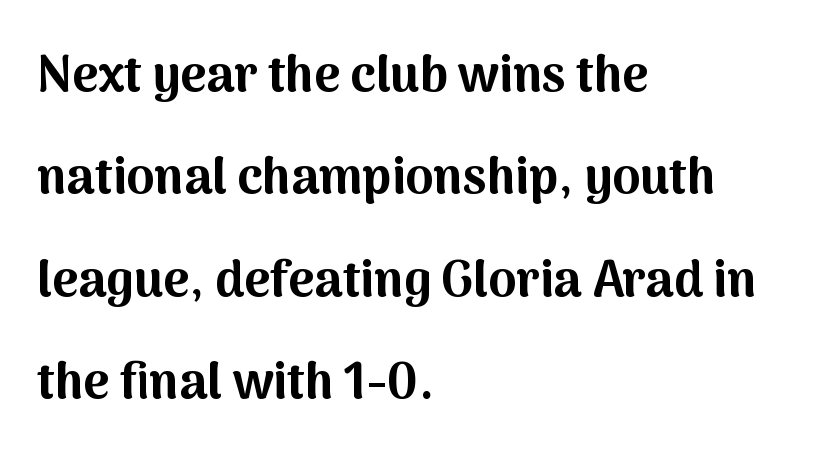
Here the glyphs are tracked normally, forming tight word shapes. On the weight axis this lands at bold, roughly 700. The type family on display is of the sans-serif kind. The type sits square on the baseline with zero lean. Spacing verdict: proportional, widths tailored to each character.
